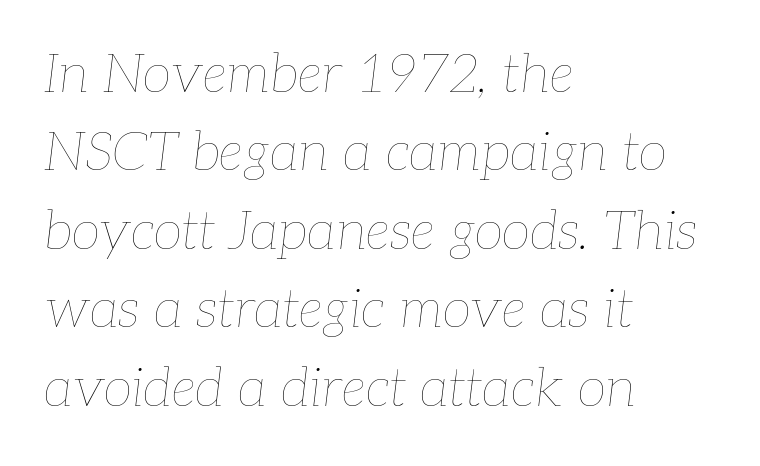
{"italic": "yes", "lean": "right", "slant_degrees": 7, "bold": "no", "weight": "thin", "width": "normal", "stroke_contrast": "low", "x_height": "medium", "monospaced": "no", "underline": "no", "align": "left", "line_spacing": "normal", "line_spacing_ratio": 1.48, "letter_spacing": "normal", "letter_spacing_em": 0.0, "glyph_px": 53}
